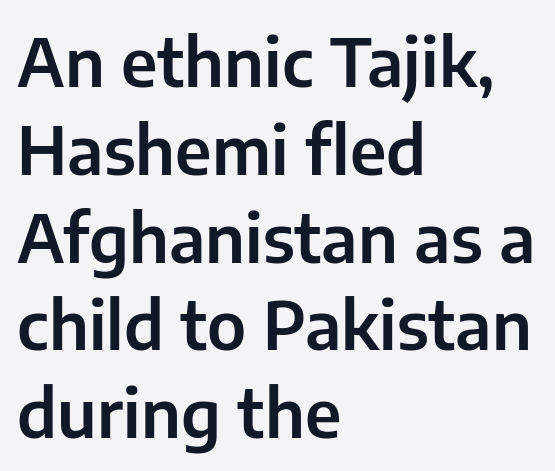
{"serif": "no", "italic": "no", "width": "normal", "stroke_contrast": "low", "x_height": "medium", "monospaced": "no", "underline": "no", "align": "left", "line_spacing": "normal", "line_spacing_ratio": 1.31, "letter_spacing": "normal", "letter_spacing_em": 0.0, "glyph_px": 67}
